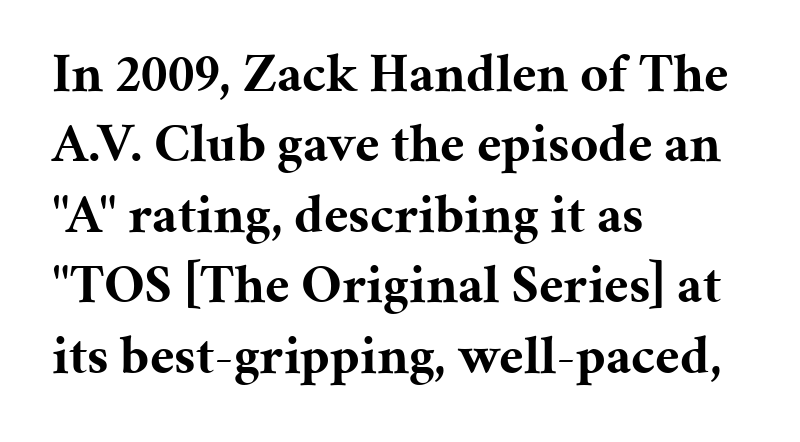
Leftover space on each line is placed entirely after the last word. Beneath every word, the page is bare. Notice how the stems are strictly vertical — no italics here. The block of text has a typical density, with ordinary space between rows. Do the characters align in a grid? No, the font is proportional. A serif font was chosen for this passage.
